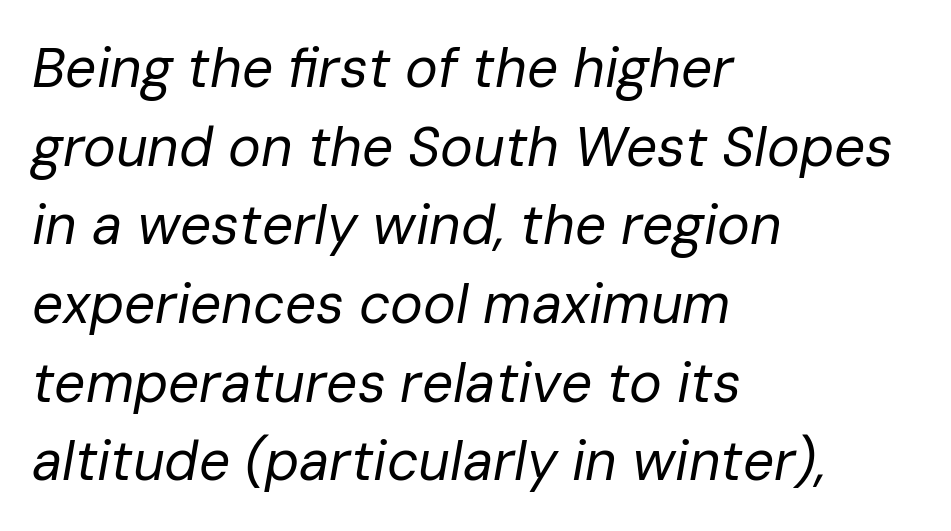
Baseline-to-baseline distance is the conventional proportion of letter height. The glyphs look as if they've been sheared to an angle. Only glyphs here, with clear space below each row. The lines are quadded left.
